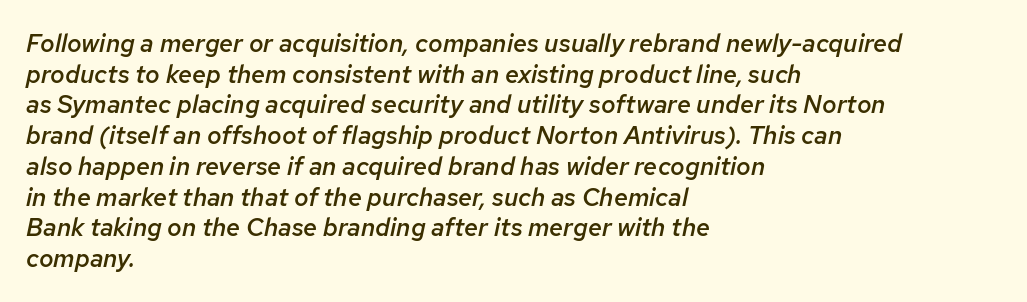
The image shows 25 px text type, italic (leaning right); set left-aligned, line spacing 1.23x, normal letter spacing, not underlined.
